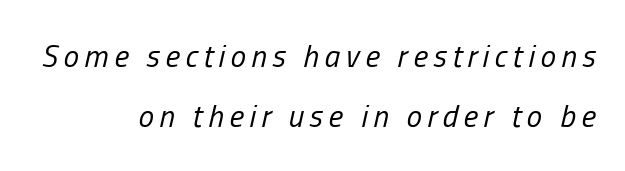
Q: Is the text bold? A: No.
Q: Is the text italic (slanted)? A: Yes, it leans right by about 13 degrees.
Q: Is the text underlined? A: No.
Q: How is the paragraph aligned? A: Right-aligned.
Q: Is the spacing between lines tight, normal or loose? A: Loose.
Q: Width (condensed, normal, or wide)? A: Condensed.
Q: Stroke contrast? A: Low.
Q: x-height? A: Medium.
Q: Monospaced? A: No.
